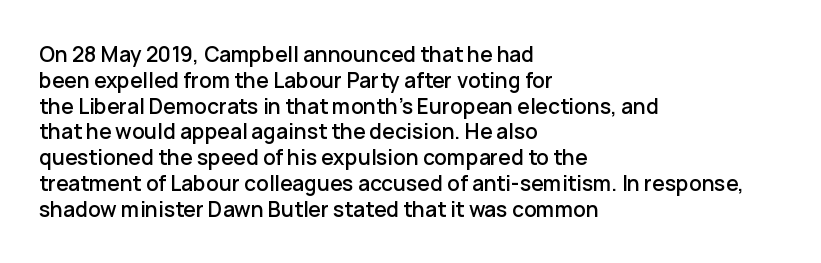
Q: Is the text italic (slanted)? A: No, it is upright.
Q: Is the text underlined? A: No.
Q: How is the paragraph aligned? A: Left-aligned.
Q: Is the spacing between letters normal or unusually wide? A: Normal.
